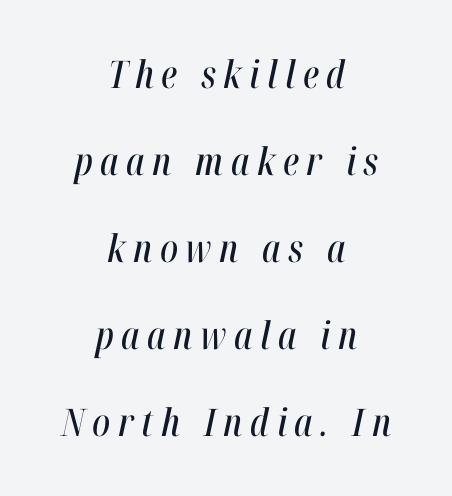
Q: Is the text italic (slanted)? A: Yes, it leans right by about 12 degrees.
Q: Is the text underlined? A: No.
Q: How is the paragraph aligned? A: Centered.
Q: Is the spacing between letters normal or unusually wide? A: Unusually wide.
Q: Is the spacing between lines tight, normal or loose? A: Loose.
Q: Width (condensed, normal, or wide)? A: Condensed.
Q: Stroke contrast? A: High.
Q: x-height? A: Medium.
Q: Monospaced? A: No.
